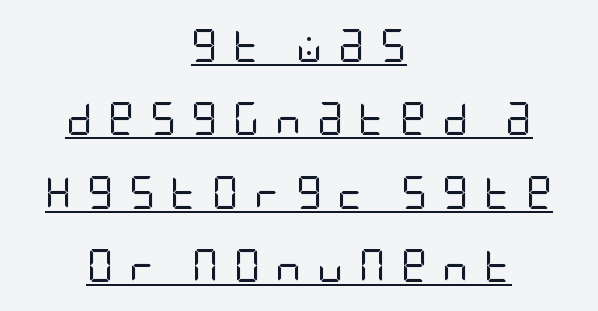
The image shows 33 px regular-weight, condensed sans-serif type, upright; set centered, loose line spacing (2.22x), unusually wide letter spacing (+0.45 em), underlined; low stroke contrast and a large x-height.
